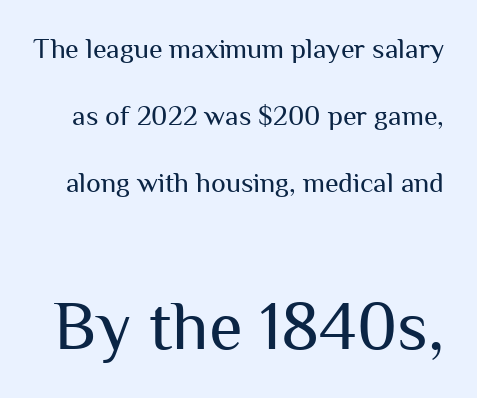
The image shows 69 px regular-weight sans-serif type, upright; set loose line spacing (2.39x), normal letter spacing, not underlined; the second (bottom) block is 2.46x larger; medium stroke contrast and a medium x-height.
